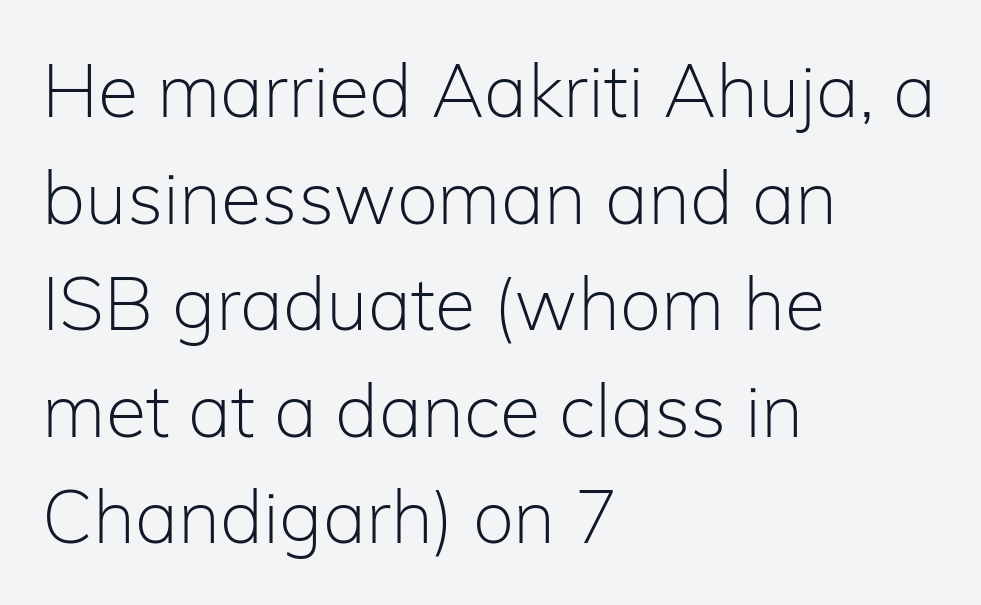
A typesetter would label this face a sans. The passage shown is typed in a proportional face where columns would drift. All the whitespace from short lines collects on the right. Type without underlining. The letters sit at their default tracking, neither squeezed nor spread.
